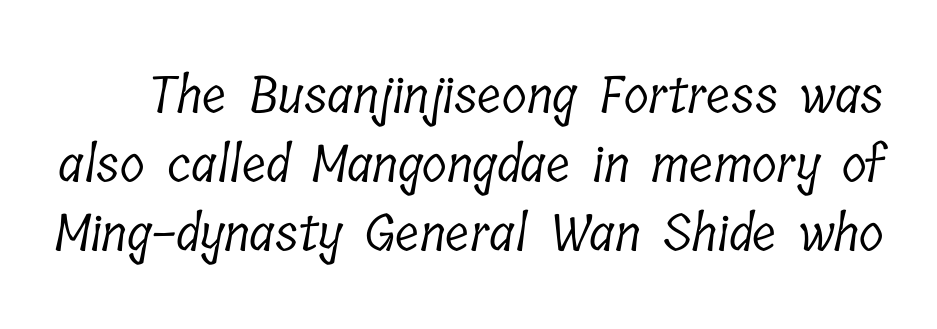
Q: Is the text bold? A: No.
Q: Is the typeface a serif or a sans-serif typeface? A: Serif.
Q: Is the text underlined? A: No.
Q: Is the spacing between letters normal or unusually wide? A: Normal.
Q: Is the spacing between lines tight, normal or loose? A: Normal.
Q: Width (condensed, normal, or wide)? A: Condensed.
Q: Stroke contrast? A: Low.
Q: x-height? A: Medium.
Q: Monospaced? A: No.
